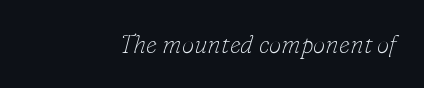
Letter spacing: default. Each stroke keeps to a modest, everyday thickness or less. The passage shown is not underscored anywhere. Italic: yes, the glyphs are oblique.
